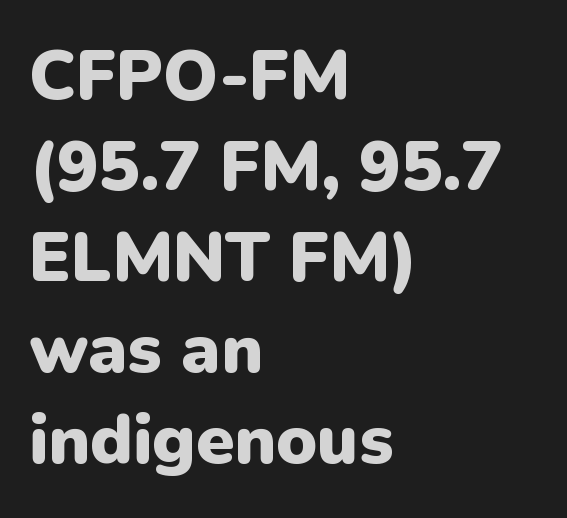
Does the copy run flush right? No — it runs flush left. Looks like regular typesetting: each glyph gets only the width it needs. Any mark beneath the type? The region is blank. Regular leading. Typesetter's note: full bold, strokes at maximum text heaviness. The letters sit at their default tracking, neither squeezed nor spread.
